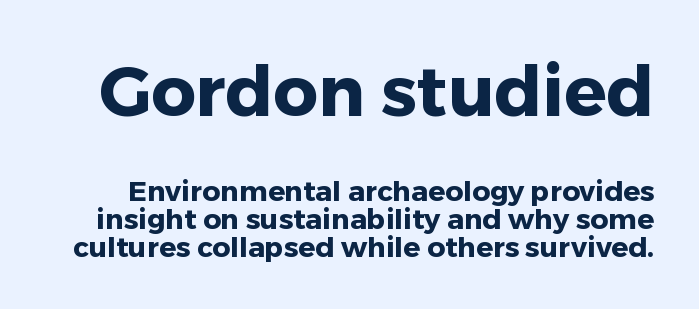
The image shows 70 px heavy sans-serif type, upright; set tight line spacing (1.01x), normal letter spacing, not underlined; the first (top) block is 2.5x larger; low stroke contrast and a medium x-height.
